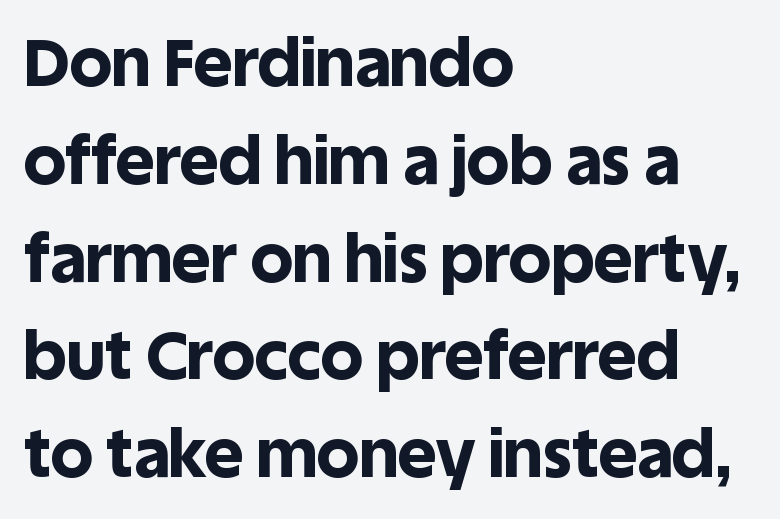
{"serif": "no", "italic": "no", "bold": "yes", "weight": "bold", "width": "normal", "x_height": "large", "monospaced": "no", "underline": "no", "align": "left", "line_spacing": "normal", "line_spacing_ratio": 1.46, "letter_spacing": "normal", "letter_spacing_em": 0.0, "glyph_px": 67}
